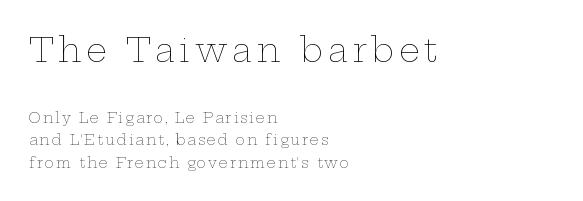
The image shows 33 px thin, wide type, upright; set left-aligned, normal line spacing (1.61x), not underlined; the first (top) block is 2.36x larger; low stroke contrast and a medium x-height.
